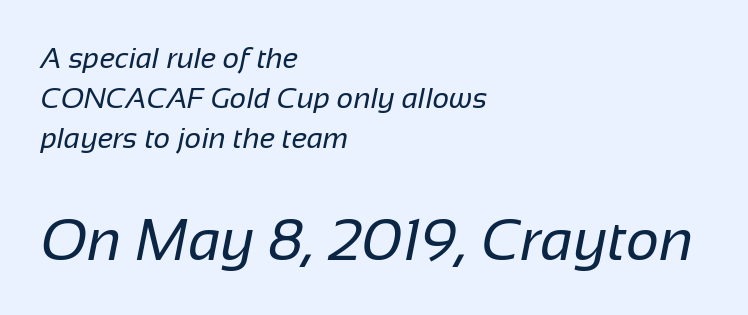
{"serif": "no", "bold": "no", "weight": "regular", "width": "normal", "stroke_contrast": "low", "x_height": "medium", "monospaced": "no", "underline": "no", "align": "left", "line_spacing": "normal", "line_spacing_ratio": 1.38, "letter_spacing": "normal", "letter_spacing_em": 0.0, "larger_block": "second", "size_ratio": 2.0, "glyph_px": 58}
